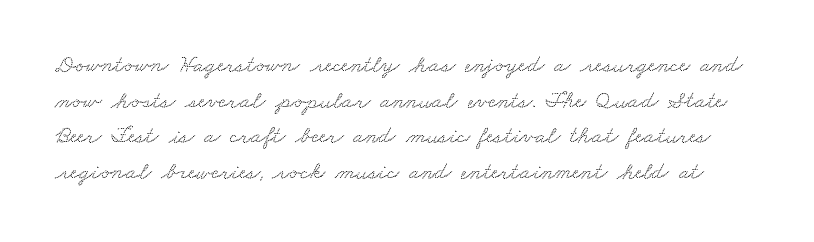
Q: Is the text underlined? A: No.
Q: Is the spacing between letters normal or unusually wide? A: Normal.
Q: Is the spacing between lines tight, normal or loose? A: Normal.
